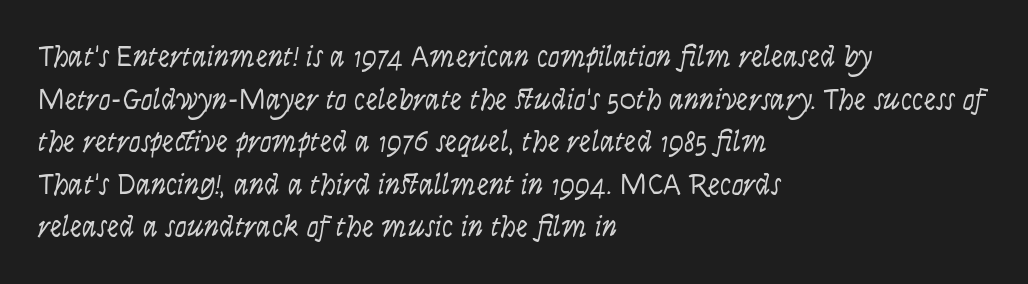
Stroke mass is kept to a normal reading level or below. Descenders are the only things crossing below the line. Each letter keeps its own natural width here, so spacing adapts to shape. Left-aligned paragraph, ragged on the right.
